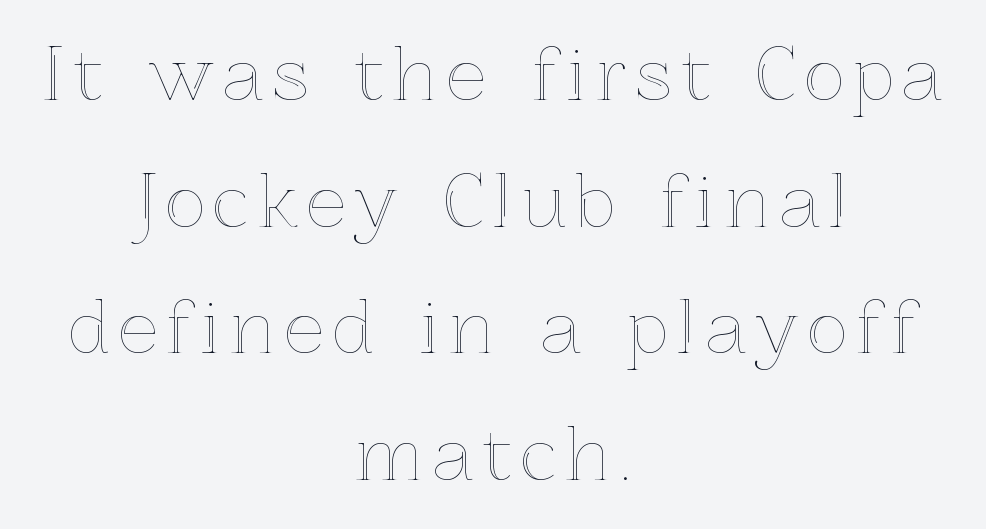
The image shows 70 px text type, upright; set centered, line spacing 1.81x, not underlined; a medium x-height.
